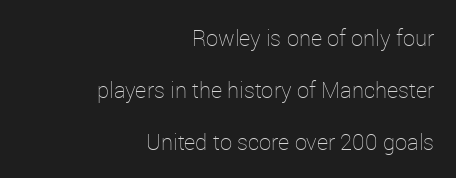
The image shows 22 px text type, upright; set right-aligned, loose line spacing (2.36x), normal letter spacing, not underlined.
